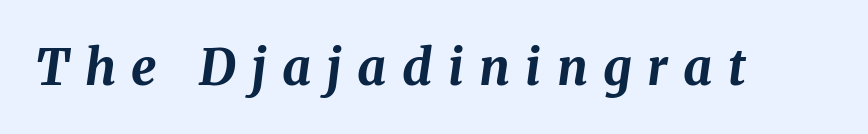
There is plenty of visible air inserted between adjacent glyphs. The area under the type is left untouched. This is heavy type, rendered in bold. The face used here has a pronounced slope to its letters.
